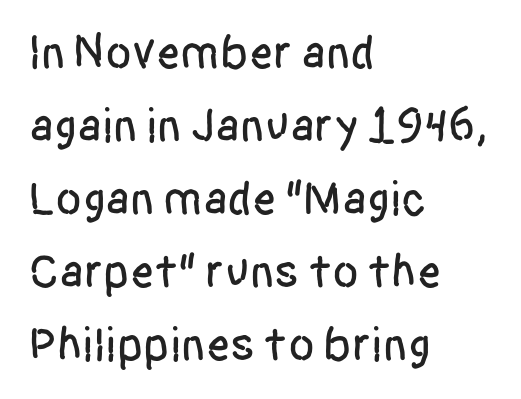
Q: Is the text italic (slanted)? A: No, it is upright.
Q: Is the typeface a serif or a sans-serif typeface? A: Sans-serif.
Q: Is the text underlined? A: No.
Q: How is the paragraph aligned? A: Left-aligned.
Q: Is the spacing between letters normal or unusually wide? A: Normal.
Q: Is the spacing between lines tight, normal or loose? A: Normal.
Q: Width (condensed, normal, or wide)? A: Condensed.
Q: Stroke contrast? A: Low.
Q: x-height? A: Large.
Q: Monospaced? A: No.
